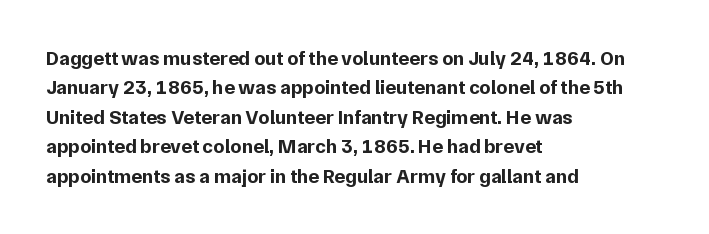
Q: Is the text bold? A: Yes.
Q: Is the text italic (slanted)? A: No, it is upright.
Q: Is the text underlined? A: No.
Q: How is the paragraph aligned? A: Left-aligned.
Q: Is the spacing between letters normal or unusually wide? A: Normal.
Q: Is the spacing between lines tight, normal or loose? A: Normal.
